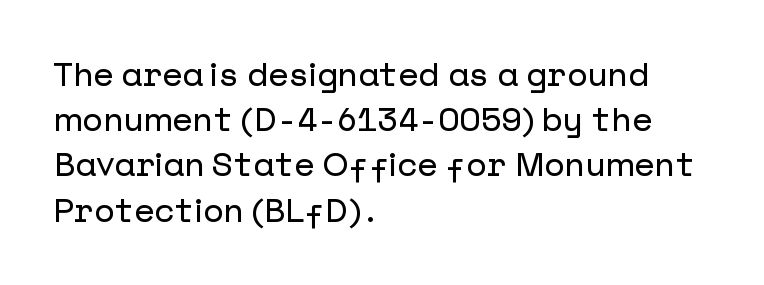
{"serif": "no", "italic": "no", "width": "normal", "stroke_contrast": "low", "x_height": "medium", "underline": "no", "align": "left", "line_spacing": "normal", "line_spacing_ratio": 1.37, "letter_spacing": "normal", "letter_spacing_em": 0.0, "glyph_px": 33}
